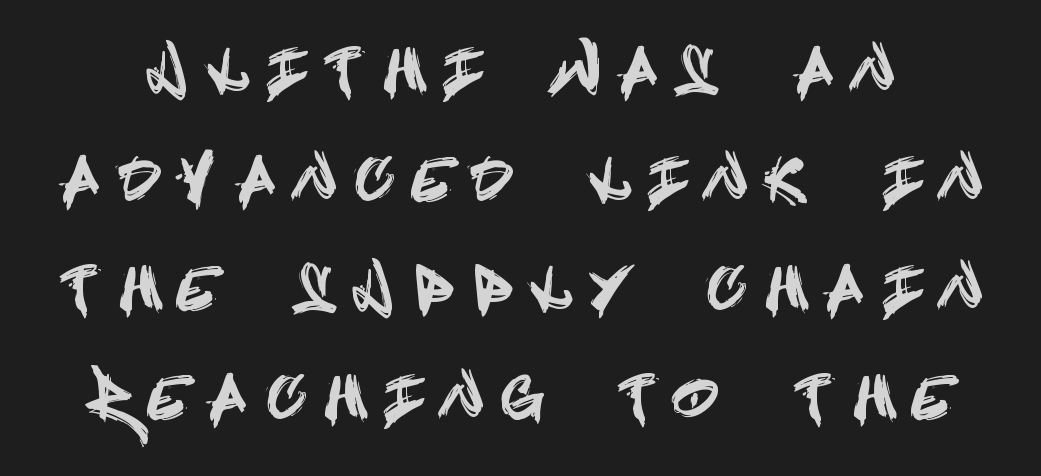
Spacing between characters has been opened up far beyond the box default. Compared with typical paragraphs, the rows here are farther apart. What kind of face is this? One without serifs — a sans. Letters rest on an invisible, unmarked baseline.
